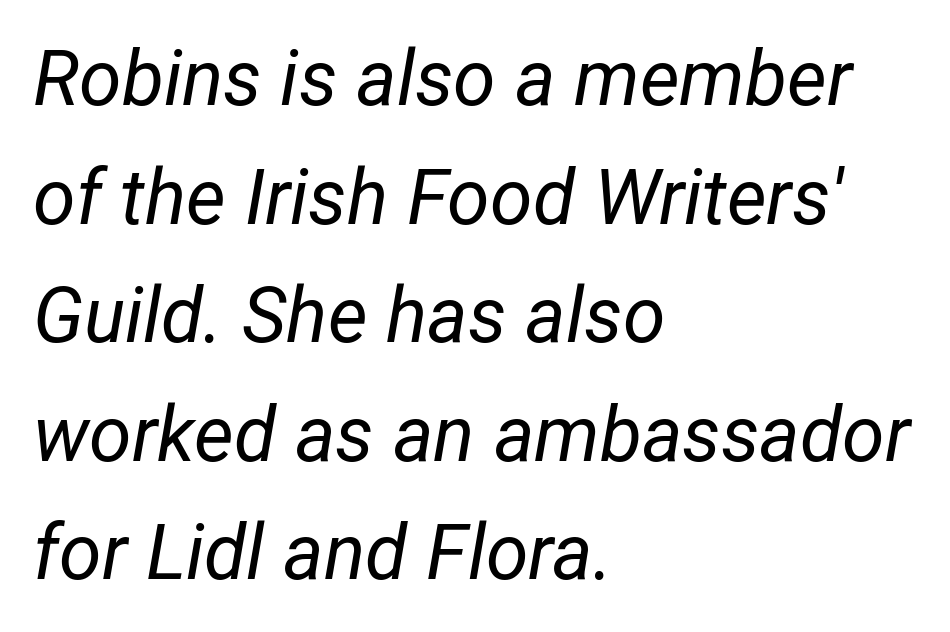
Lines of text with bare space underneath. Glyph-to-glyph distance matches everyday printed text. This sample has the flowing, uneven cadence of proportional lettering. Casual observation: everything's shoved over to the left.
